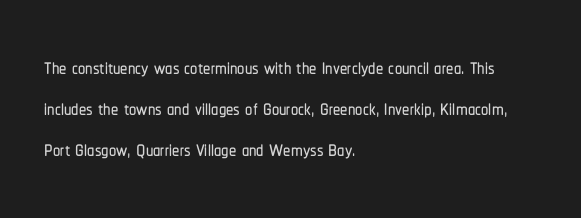
The image shows 29 px condensed sans-serif type, upright; set left-aligned, normal line spacing (1.41x), normal letter spacing, not underlined; low stroke contrast and a medium x-height.
